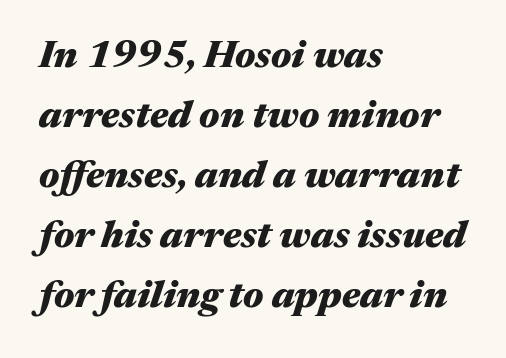
Q: Is the text bold? A: Yes.
Q: Is the text italic (slanted)? A: Yes, it leans right by about 17 degrees.
Q: Is the text underlined? A: No.
Q: How is the paragraph aligned? A: Left-aligned.
Q: Is the spacing between letters normal or unusually wide? A: Normal.
Q: Is the spacing between lines tight, normal or loose? A: Normal.
Q: Width (condensed, normal, or wide)? A: Wide.
Q: Stroke contrast? A: Medium.
Q: x-height? A: Medium.
Q: Monospaced? A: No.
